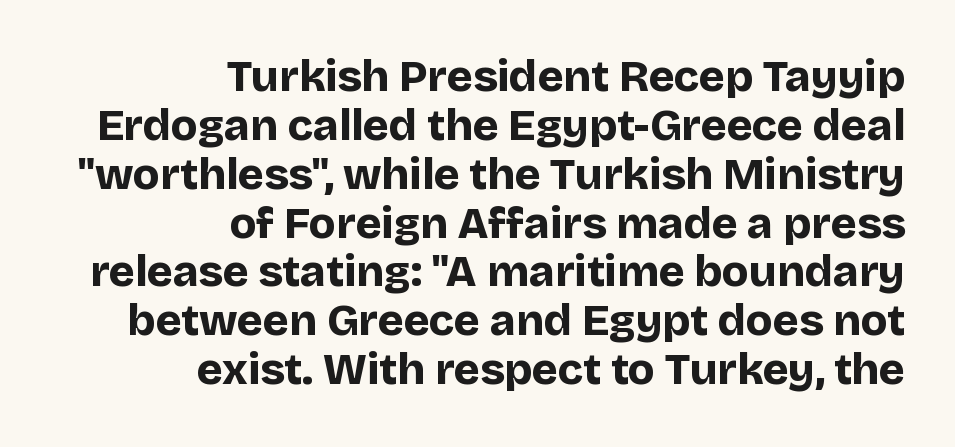
{"serif": "no", "italic": "no", "bold": "yes", "weight": "bold", "width": "normal", "stroke_contrast": "low", "x_height": "large", "monospaced": "no", "underline": "no", "align": "right", "line_spacing": "tight", "line_spacing_ratio": 1.11, "letter_spacing": "normal", "letter_spacing_em": 0.0, "glyph_px": 44}
